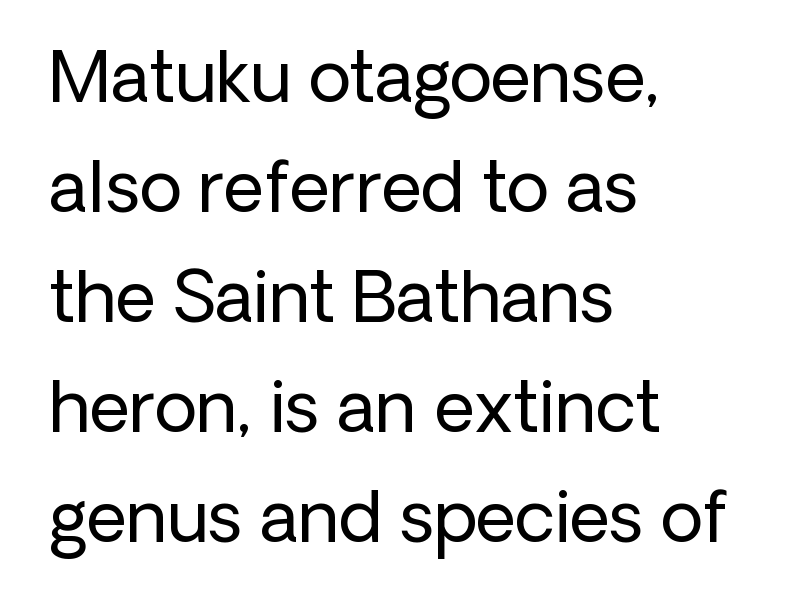
{"serif": "no", "italic": "no", "bold": "no", "weight": "regular", "width": "normal", "stroke_contrast": "low", "x_height": "medium", "monospaced": "no", "underline": "no", "align": "left", "line_spacing": "normal", "line_spacing_ratio": 1.57, "letter_spacing": "normal", "letter_spacing_em": 0.0, "glyph_px": 70}
